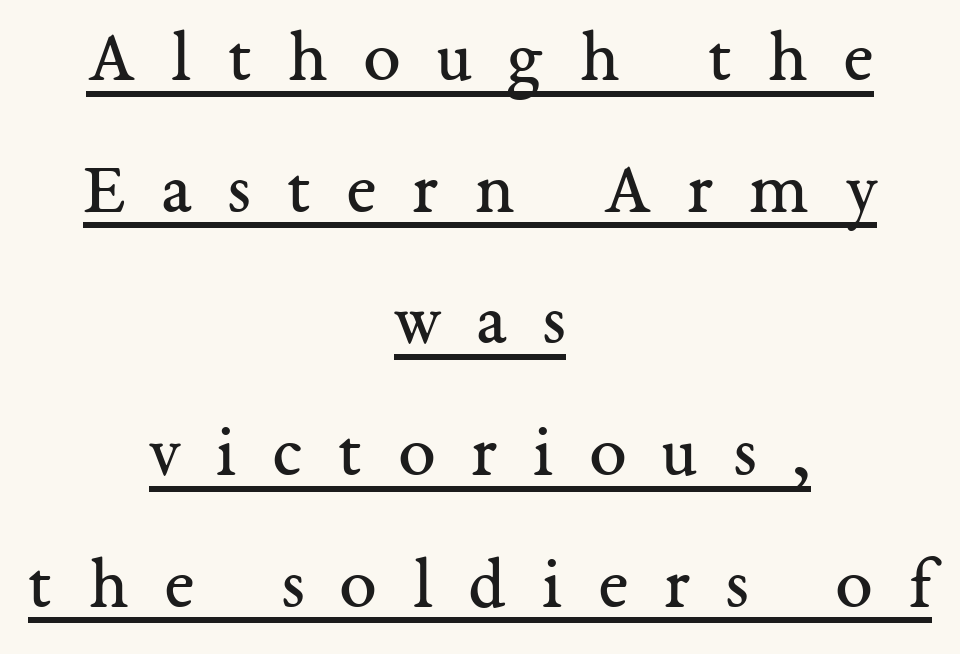
Q: Is the text bold? A: No.
Q: Is the text italic (slanted)? A: No, it is upright.
Q: Is the typeface a serif or a sans-serif typeface? A: Serif.
Q: Is the text underlined? A: Yes.
Q: How is the paragraph aligned? A: Centered.
Q: Is the spacing between letters normal or unusually wide? A: Unusually wide.
Q: Width (condensed, normal, or wide)? A: Normal.
Q: Stroke contrast? A: Medium.
Q: x-height? A: Medium.
Q: Monospaced? A: No.
